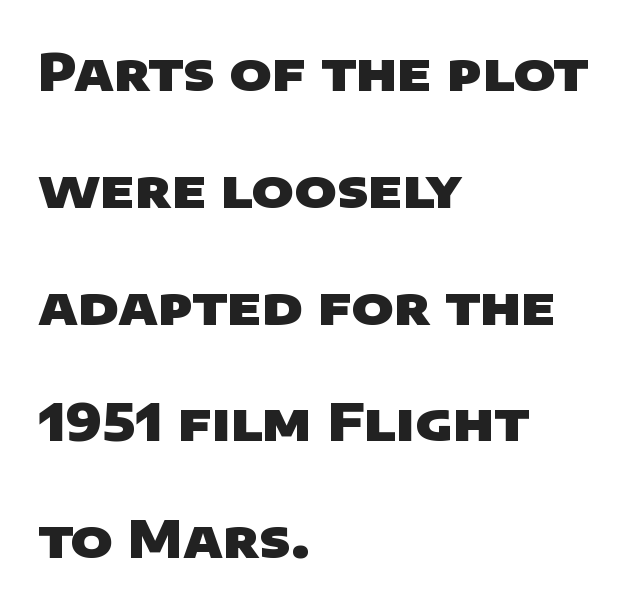
The image shows 51 px heavy, wide sans-serif type; set left-aligned, loose line spacing (2.29x), normal letter spacing, not underlined; low stroke contrast and a large x-height.
